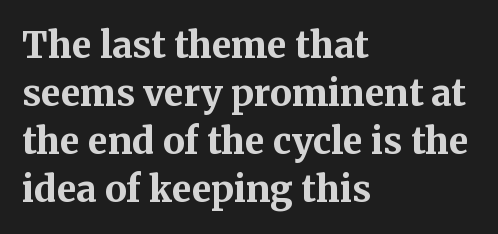
Q: Is the text bold? A: Yes.
Q: Is the text italic (slanted)? A: No, it is upright.
Q: Is the typeface a serif or a sans-serif typeface? A: Serif.
Q: Is the text underlined? A: No.
Q: How is the paragraph aligned? A: Left-aligned.
Q: Is the spacing between letters normal or unusually wide? A: Normal.
Q: Is the spacing between lines tight, normal or loose? A: Normal.
Q: Width (condensed, normal, or wide)? A: Normal.
Q: Stroke contrast? A: Medium.
Q: x-height? A: Medium.
Q: Monospaced? A: No.
